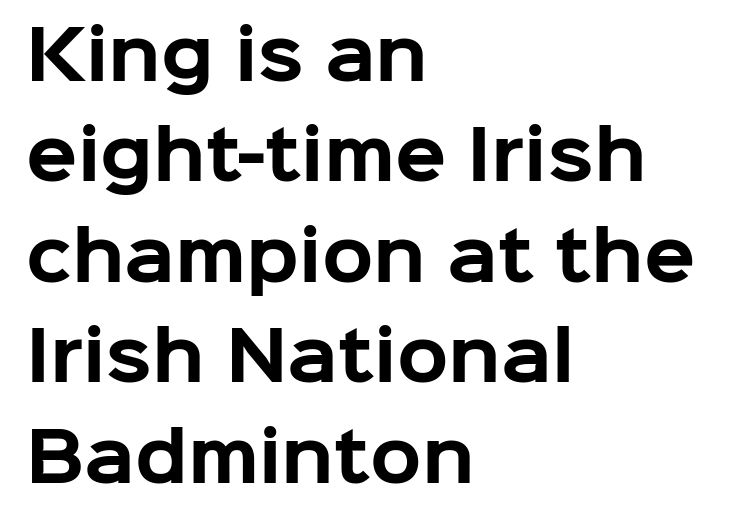
No italicization has been applied; the sample stays upright. The rendering uses a moderate line-height, typical for paragraphs. Unmarked baselines from the first word to the last. Tracking here is standard; glyphs follow each other at the usual distance. Stroke terminals: plain, sans-serif. Note the varied advance widths — an 'i' is clearly narrower than an 'm'.
